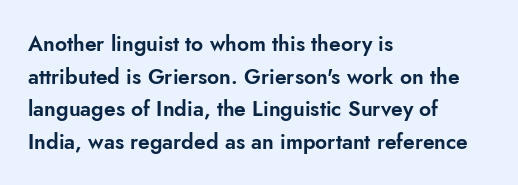
The line-height multiplier appears to be the usual default. Posture: straight, roman, zero tilt. This sample uses plain, unmodified letter spacing. No word sits above an underline.
